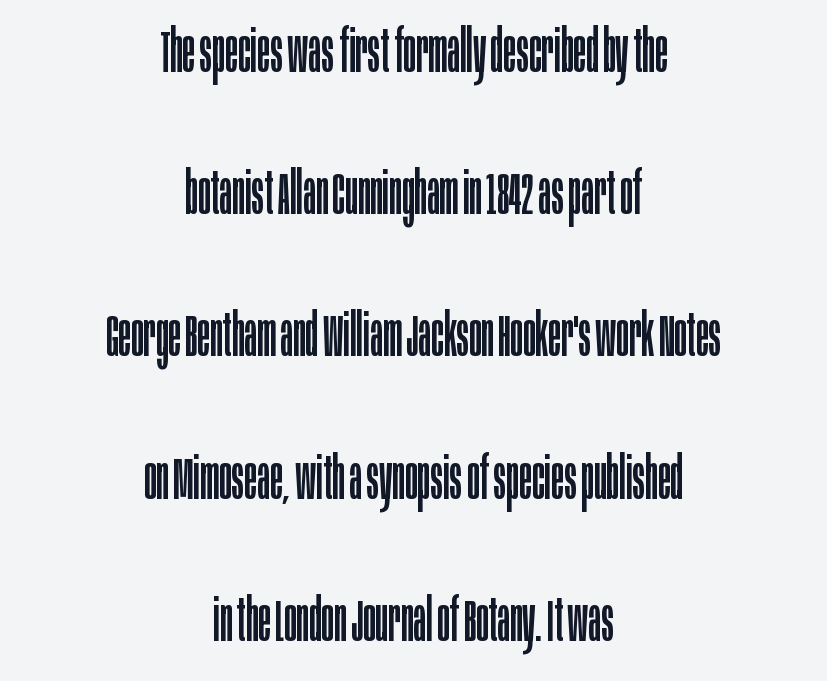
{"serif": "no", "italic": "no", "bold": "no", "weight": "regular", "width": "condensed", "stroke_contrast": "low", "x_height": "large", "monospaced": "no", "underline": "no", "align": "center", "line_spacing": "loose", "line_spacing_ratio": 2.41, "letter_spacing": "normal", "letter_spacing_em": 0.0, "glyph_px": 59}
